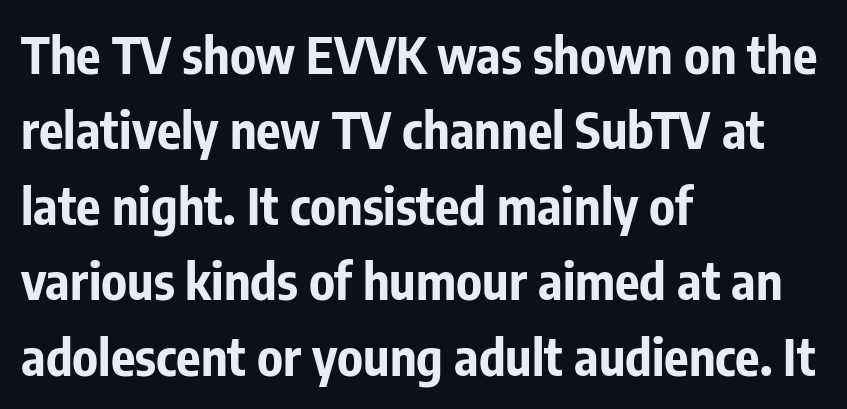
{"serif": "no", "italic": "no", "bold": "yes", "weight": "bold", "width": "condensed", "stroke_contrast": "low", "x_height": "medium", "monospaced": "no", "underline": "no", "align": "left", "line_spacing": "normal", "line_spacing_ratio": 1.48, "letter_spacing": "normal", "letter_spacing_em": 0.0, "glyph_px": 51}
